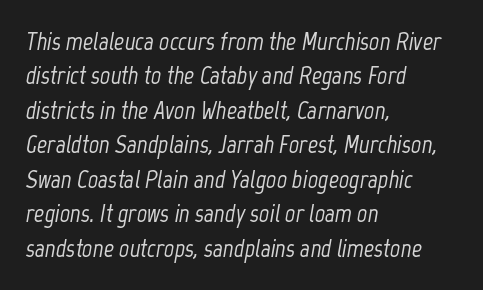
The compositor pushed each line to the left boundary. The leading is moderate, giving the passage an even texture. Characters follow at the spacing the type designer built in. The rendering applies a slant to the glyphs. The space beneath each line is pristine and unruled.
